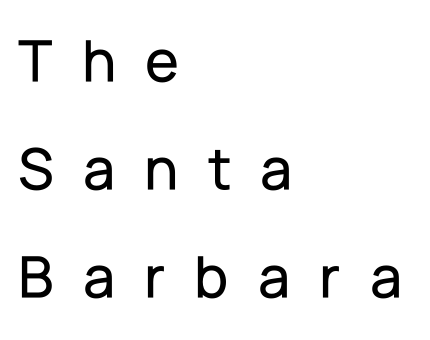
Q: Is the text italic (slanted)? A: No, it is upright.
Q: Is the typeface a serif or a sans-serif typeface? A: Sans-serif.
Q: Is the text underlined? A: No.
Q: How is the paragraph aligned? A: Left-aligned.
Q: Is the spacing between letters normal or unusually wide? A: Unusually wide.
Q: Width (condensed, normal, or wide)? A: Normal.
Q: Stroke contrast? A: Low.
Q: x-height? A: Medium.
Q: Monospaced? A: No.
